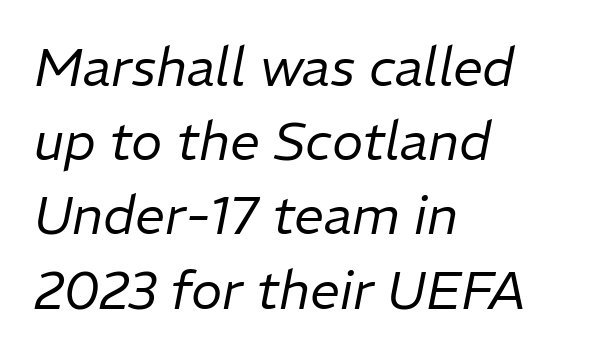
Is this a heavy cut? Hardly; it is regular or lighter. Would a proofreader flag this as italicized? Yes. How are the letters spaced? Ordinarily, with no added tracking. This sample is left-justified, so line endings fall wherever the words run out. Think of a printed novel: that variable character pitch is what you see here.
